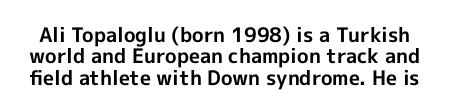
The image shows 20 px bold type, upright; set tight line spacing (1.07x), normal letter spacing, not underlined.
